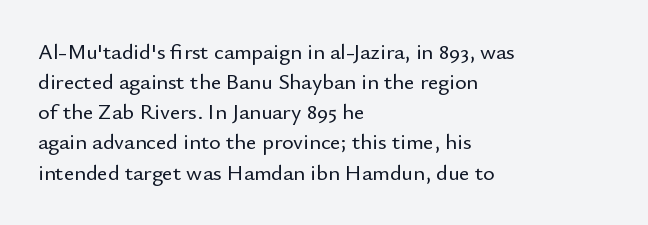
Q: Is the text italic (slanted)? A: No, it is upright.
Q: Is the text underlined? A: No.
Q: How is the paragraph aligned? A: Left-aligned.
Q: Is the spacing between letters normal or unusually wide? A: Normal.
Q: Is the spacing between lines tight, normal or loose? A: Normal.
